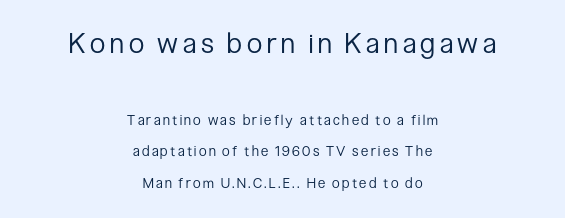
Q: Is the text bold? A: No.
Q: Is the text italic (slanted)? A: No, it is upright.
Q: Is the typeface a serif or a sans-serif typeface? A: Sans-serif.
Q: Is the text underlined? A: No.
Q: How is the paragraph aligned? A: Centered.
Q: Is the spacing between lines tight, normal or loose? A: Loose.
Q: Which block of text is set in a larger size, the first (top) or the second (bottom)? A: The first (top) one.
Q: Width (condensed, normal, or wide)? A: Condensed.
Q: Stroke contrast? A: Low.
Q: x-height? A: Medium.
Q: Monospaced? A: No.
